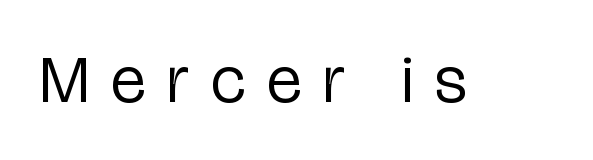
The image shows 67 px regular-weight, condensed sans-serif type, upright; set unusually wide letter spacing (+0.32 em), not underlined; low stroke contrast and a medium x-height.
